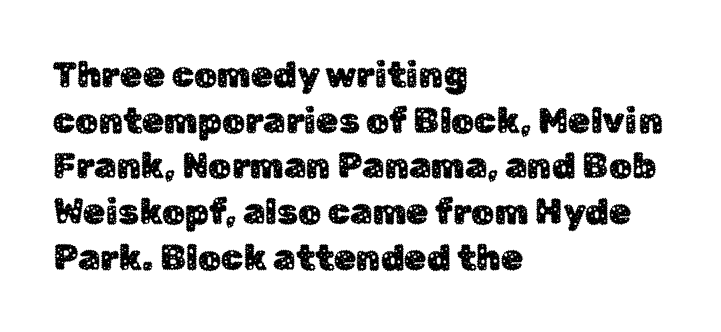
Q: Is the text italic (slanted)? A: No, it is upright.
Q: Is the typeface a serif or a sans-serif typeface? A: Sans-serif.
Q: Is the text underlined? A: No.
Q: How is the paragraph aligned? A: Left-aligned.
Q: Is the spacing between letters normal or unusually wide? A: Normal.
Q: Is the spacing between lines tight, normal or loose? A: Normal.
Q: Width (condensed, normal, or wide)? A: Normal.
Q: Stroke contrast? A: Low.
Q: x-height? A: Medium.
Q: Monospaced? A: No.
